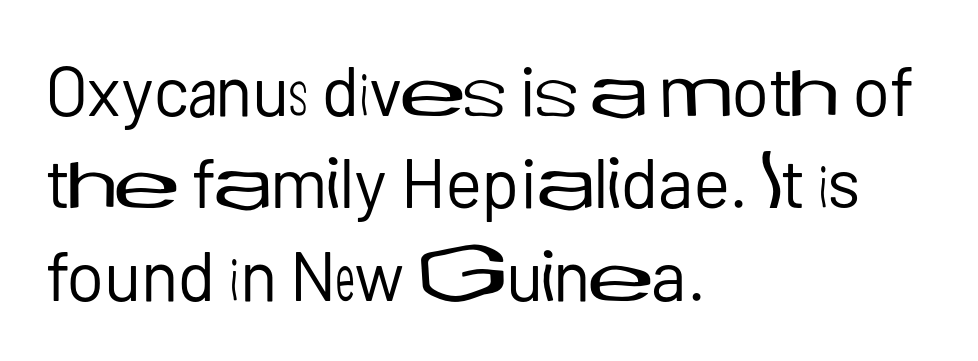
{"serif": "no", "italic": "no", "bold": "no", "weight": "regular", "width": "normal", "stroke_contrast": "low", "x_height": "medium", "monospaced": "no", "underline": "no", "align": "left", "line_spacing": "normal", "line_spacing_ratio": 1.32, "letter_spacing": "normal", "letter_spacing_em": 0.0, "glyph_px": 70}
